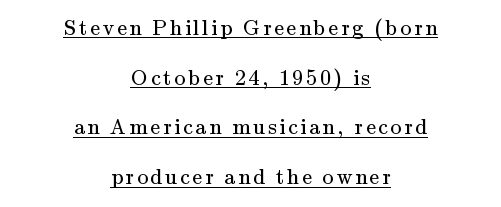
The image shows 22 px text type, upright; set centered, loose line spacing (2.26x), underlined.
